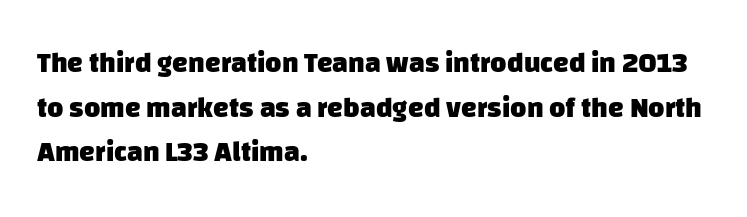
{"serif": "no", "bold": "yes", "weight": "heavy", "width": "normal", "stroke_contrast": "low", "x_height": "large", "monospaced": "no", "underline": "no", "align": "left", "line_spacing": "normal", "line_spacing_ratio": 1.59, "letter_spacing": "normal", "letter_spacing_em": 0.0, "glyph_px": 28}
